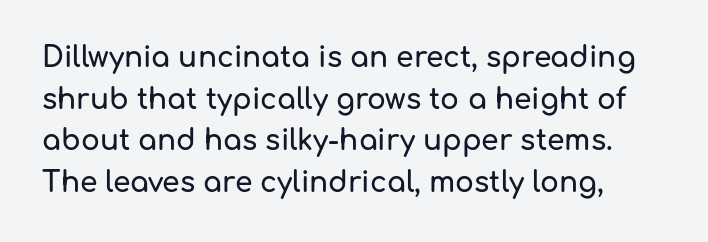
The face used here is a sans, in the tradition of grotesques and geometrics. Does the lettering tilt? It doesn't — this is upright. Words appear dense and cohesive because spacing is normal. A bare baseline throughout the passage. Spacing verdict: proportional, widths tailored to each character.
